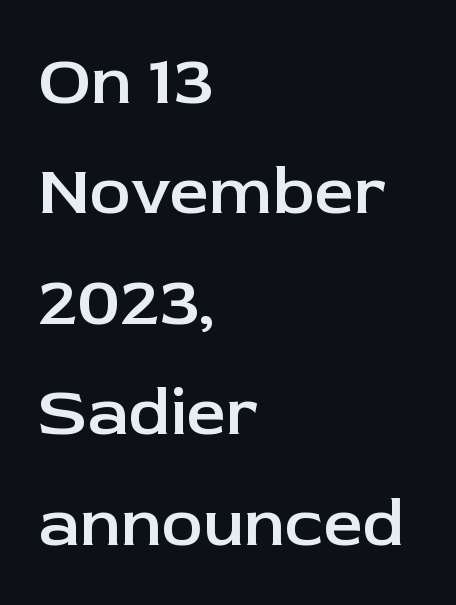
The gap between lines stays unmarked. The passage shown is typed in a proportional face where columns would drift. Alignment: flush left. Summary of weight: moderately heavy, a semibold. Quick note: interline space is typical.
